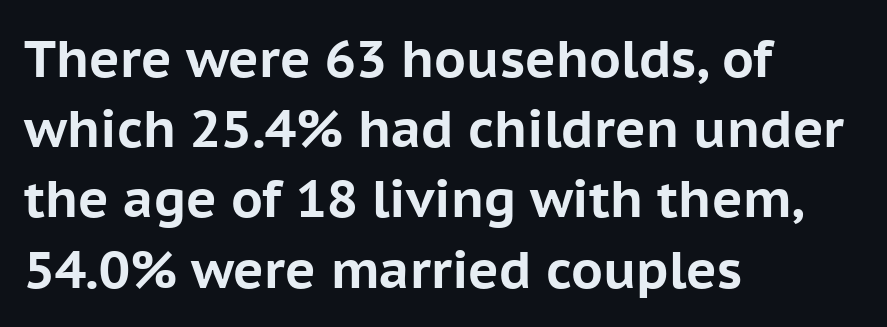
{"serif": "no", "italic": "no", "bold": "yes", "weight": "bold", "width": "normal", "stroke_contrast": "low", "x_height": "medium", "monospaced": "no", "underline": "no", "align": "left", "line_spacing": "normal", "line_spacing_ratio": 1.35, "letter_spacing": "normal", "letter_spacing_em": 0.0, "glyph_px": 52}
